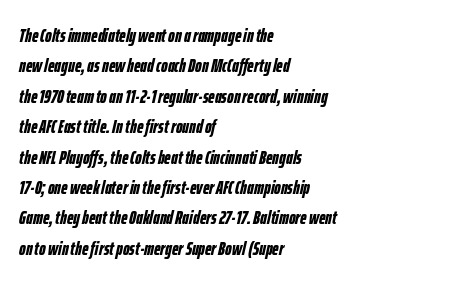
The image shows 20 px bold type, italic (leaning right); set left-aligned, normal line spacing (1.52x), normal letter spacing, not underlined.
